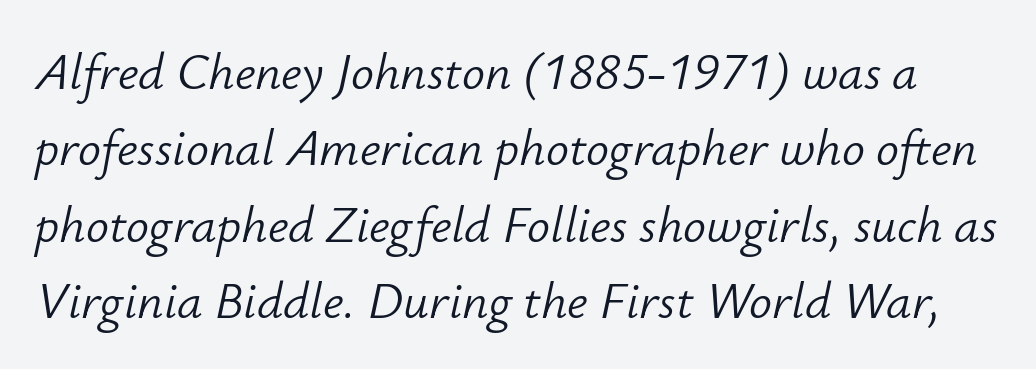
Q: Is the text bold? A: No.
Q: Is the text italic (slanted)? A: Yes, it leans right by about 12 degrees.
Q: Is the text underlined? A: No.
Q: Is the spacing between letters normal or unusually wide? A: Normal.
Q: Is the spacing between lines tight, normal or loose? A: Normal.
Q: Width (condensed, normal, or wide)? A: Normal.
Q: Stroke contrast? A: Low.
Q: x-height? A: Small.
Q: Monospaced? A: No.
